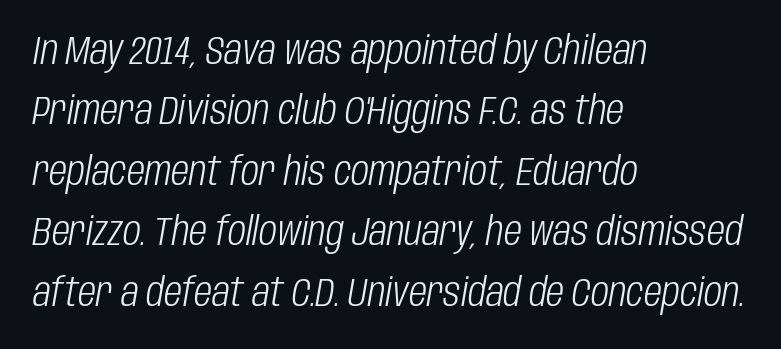
{"italic": "yes", "lean": "right", "slant_degrees": 10, "bold": "no", "weight": "light", "width": "condensed", "stroke_contrast": "low", "x_height": "large", "monospaced": "no", "underline": "no", "align": "left", "line_spacing": "normal", "line_spacing_ratio": 1.55, "letter_spacing": "normal", "letter_spacing_em": 0.0, "glyph_px": 39}
